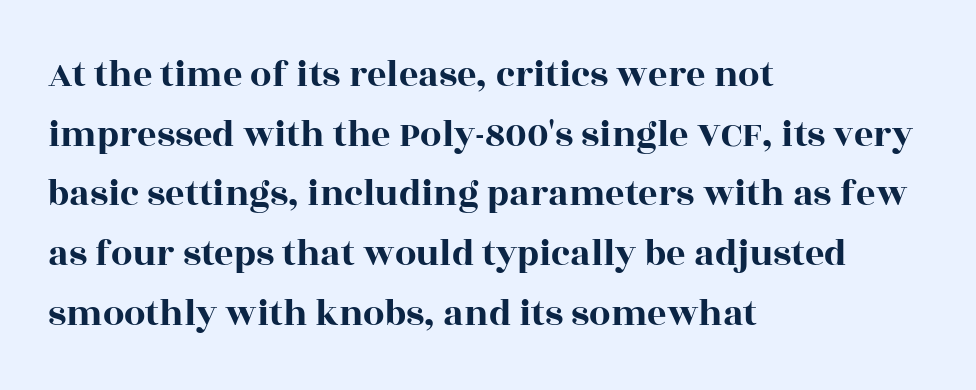
A typesetter would label this face a serif. This sample uses an upright cut, with every glyph sitting square on the baseline. Visually the block forms a straight wall on the left and a jagged coastline on the right. This rendering features lettering with no underline.
